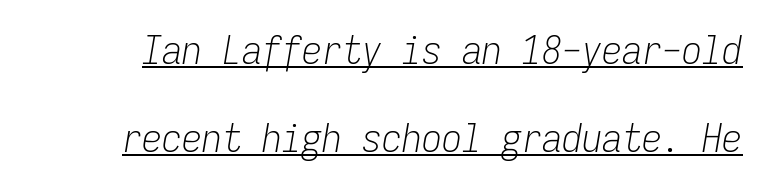
The weight would be labelled regular, book, light, or lighter still. Monospaced: the letters line up in strict vertical columns. Does extra space separate the letters? No, they use regular spacing. Students, observe: this is what heavily led, spacious text looks like. Honestly, the underline is the first thing you notice here.
